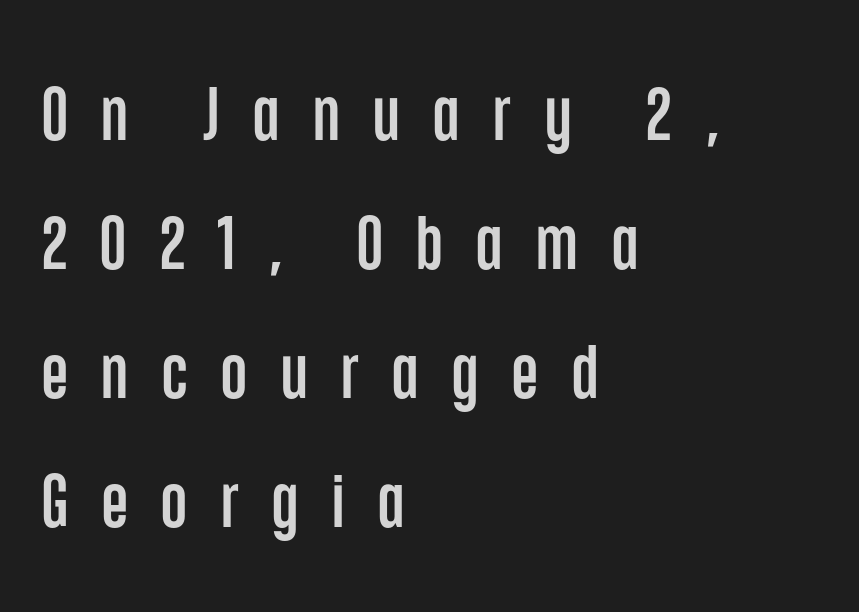
{"serif": "no", "italic": "no", "width": "condensed", "stroke_contrast": "low", "x_height": "large", "monospaced": "no", "underline": "no", "align": "left", "line_spacing_ratio": 1.72, "letter_spacing": "wide", "letter_spacing_em": 0.45, "glyph_px": 75}
